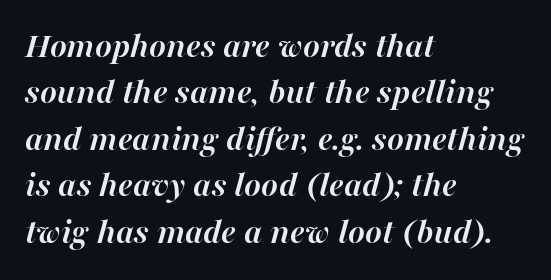
Q: Is the text bold? A: Yes.
Q: Is the text italic (slanted)? A: Yes, it leans right by about 16 degrees.
Q: Is the text underlined? A: No.
Q: How is the paragraph aligned? A: Left-aligned.
Q: Is the spacing between letters normal or unusually wide? A: Normal.
Q: Is the spacing between lines tight, normal or loose? A: Normal.
Q: Width (condensed, normal, or wide)? A: Normal.
Q: Stroke contrast? A: High.
Q: x-height? A: Medium.
Q: Monospaced? A: No.
